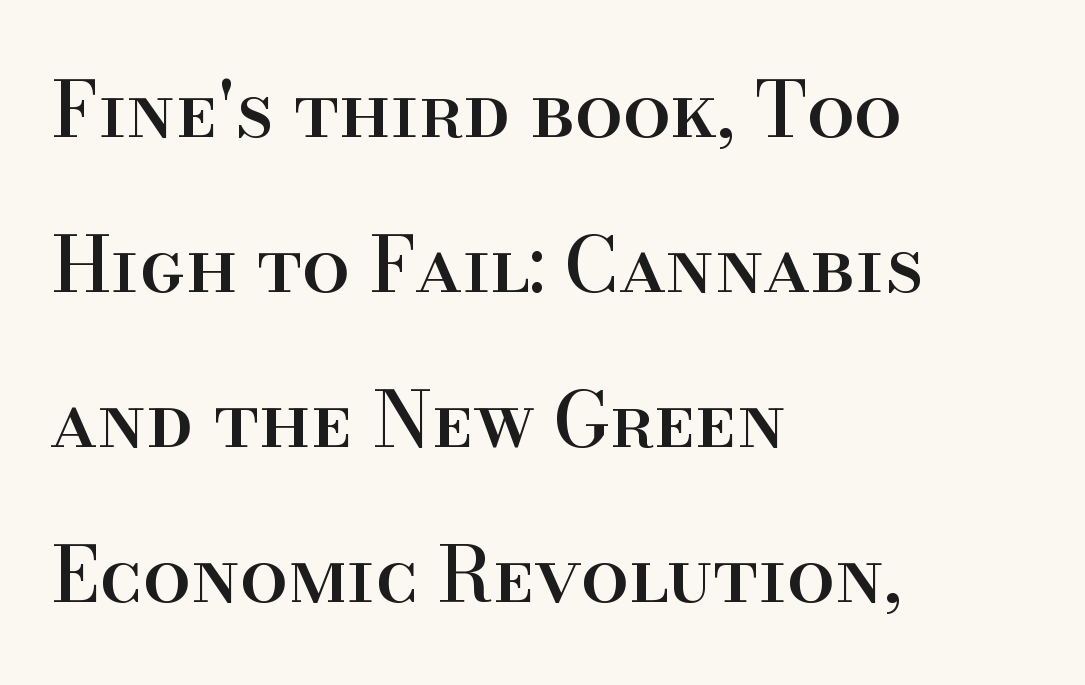
Q: Is the text italic (slanted)? A: No, it is upright.
Q: Is the typeface a serif or a sans-serif typeface? A: Serif.
Q: Is the text underlined? A: No.
Q: How is the paragraph aligned? A: Left-aligned.
Q: Is the spacing between letters normal or unusually wide? A: Normal.
Q: Is the spacing between lines tight, normal or loose? A: Loose.
Q: Width (condensed, normal, or wide)? A: Normal.
Q: Stroke contrast? A: High.
Q: x-height? A: Small.
Q: Monospaced? A: No.
